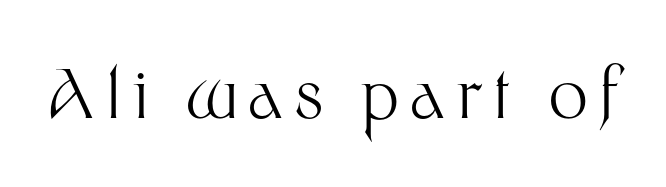
{"serif": "no", "italic": "no", "bold": "no", "weight": "light", "width": "normal", "stroke_contrast": "medium", "x_height": "medium", "monospaced": "no", "underline": "no", "glyph_px": 68}
